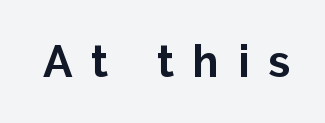
{"serif": "no", "italic": "no", "bold": "yes", "weight": "bold", "width": "normal", "stroke_contrast": "low", "x_height": "medium", "monospaced": "no", "underline": "no", "letter_spacing": "wide", "letter_spacing_em": 0.43, "glyph_px": 44}
